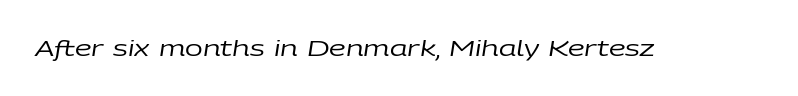
Rendered with sloped, italic letterforms. Letter spacing: default. Caption: face not bold, strokes unweighted. The specimen omits any rule beneath the text block's lines.
